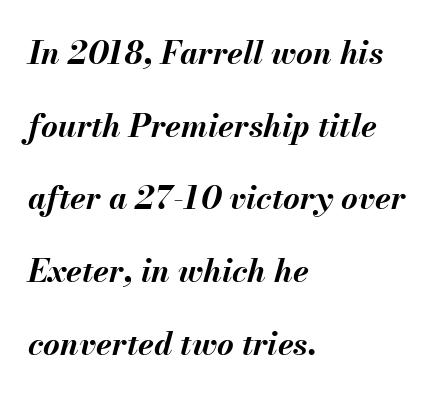
{"italic": "yes", "lean": "right", "slant_degrees": 13, "bold": "yes", "weight": "bold", "width": "normal", "stroke_contrast": "medium", "x_height": "small", "monospaced": "no", "underline": "no", "align": "left", "line_spacing": "loose", "line_spacing_ratio": 2.27, "letter_spacing": "normal", "letter_spacing_em": 0.0, "glyph_px": 32}
